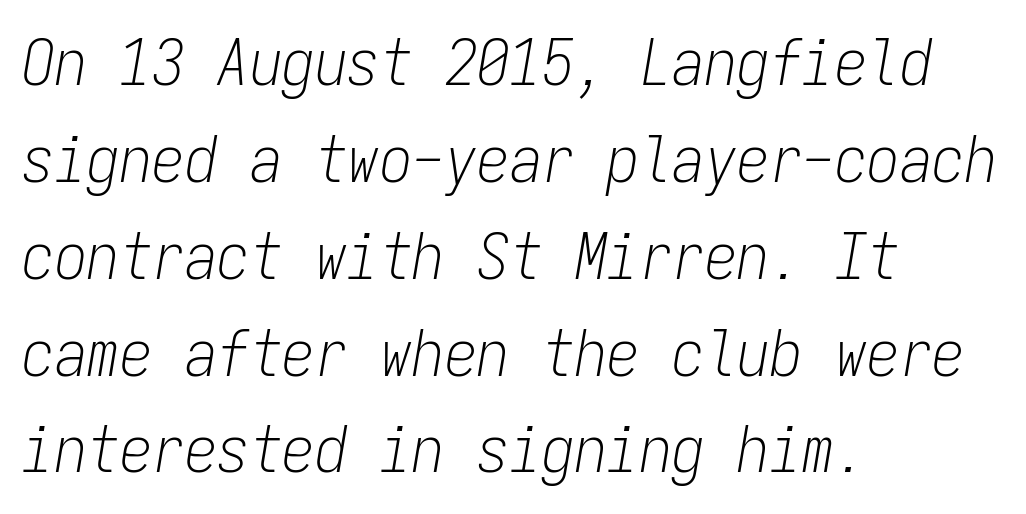
Q: Is the text bold? A: No.
Q: Is the text italic (slanted)? A: Yes, it leans right by about 9 degrees.
Q: Is the text underlined? A: No.
Q: How is the paragraph aligned? A: Left-aligned.
Q: Is the spacing between letters normal or unusually wide? A: Normal.
Q: Is the spacing between lines tight, normal or loose? A: Normal.
Q: Width (condensed, normal, or wide)? A: Condensed.
Q: Stroke contrast? A: Low.
Q: x-height? A: Medium.
Q: Monospaced? A: Yes.
